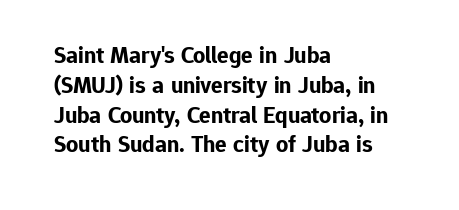
Every character sits straight up, as roman type does. This rendering uses left alignment, leaving the right contour irregular. Letters rest on an invisible, unmarked baseline. The passage shown has conventional tracking throughout. Pretty heavy lettering here — definitely bold.
